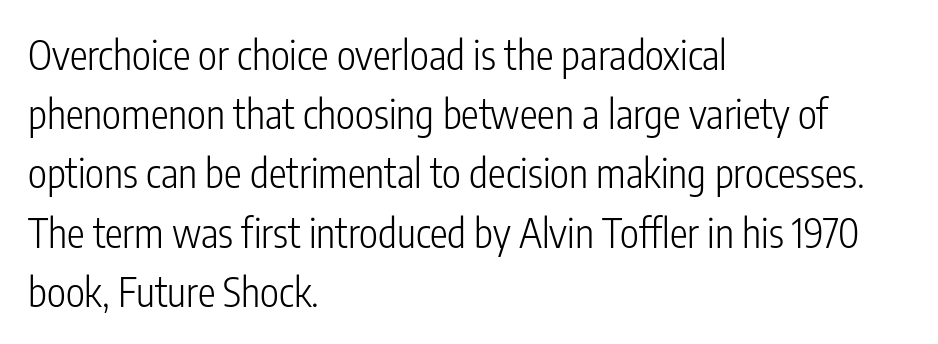
Q: Is the text bold? A: No.
Q: Is the text italic (slanted)? A: No, it is upright.
Q: Is the typeface a serif or a sans-serif typeface? A: Sans-serif.
Q: Is the text underlined? A: No.
Q: How is the paragraph aligned? A: Left-aligned.
Q: Is the spacing between letters normal or unusually wide? A: Normal.
Q: Is the spacing between lines tight, normal or loose? A: Normal.
Q: Width (condensed, normal, or wide)? A: Condensed.
Q: Stroke contrast? A: Low.
Q: x-height? A: Medium.
Q: Monospaced? A: No.
